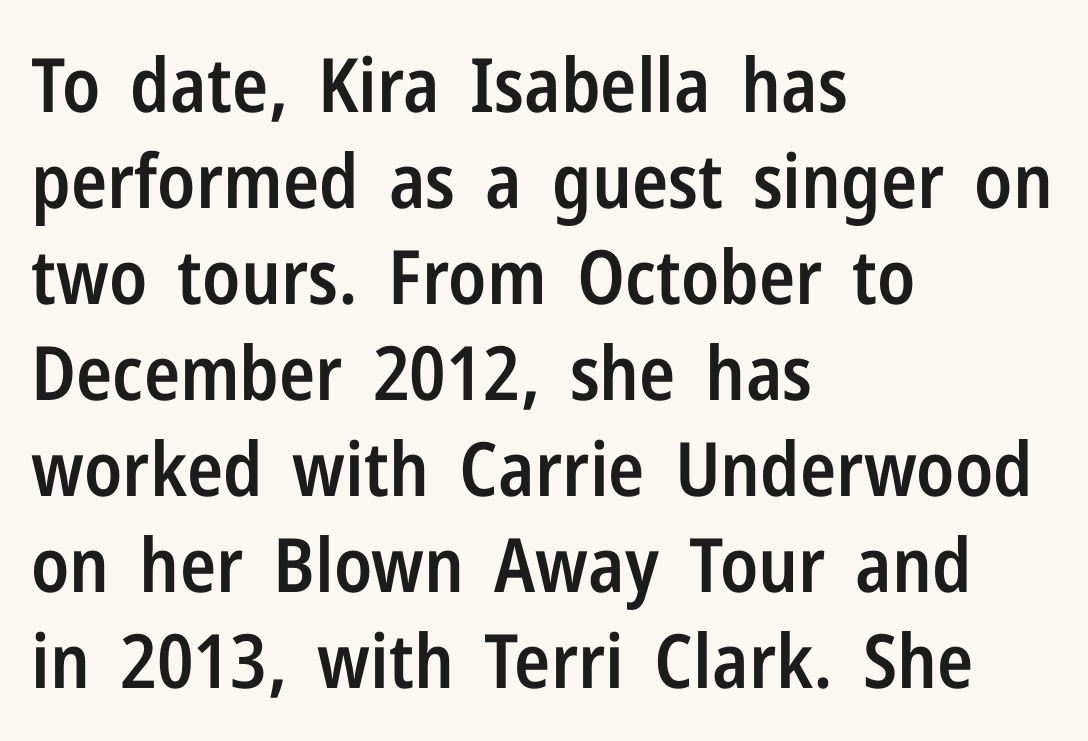
The image shows 75 px semibold, condensed sans-serif type, upright; set left-aligned, normal line spacing (1.28x), normal letter spacing, not underlined; low stroke contrast and a medium x-height.
